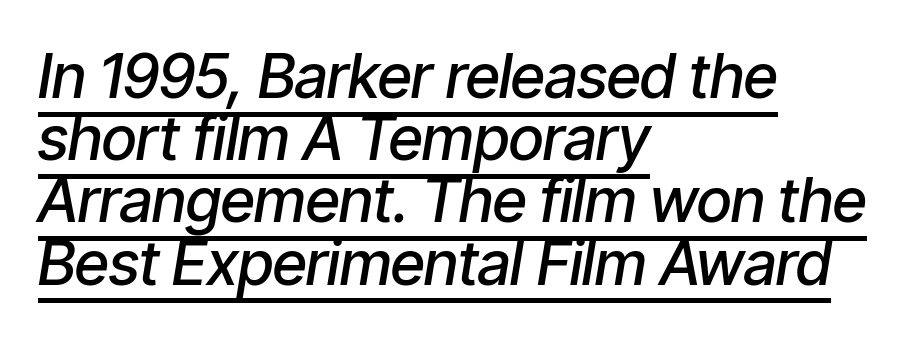
{"italic": "yes", "lean": "right", "slant_degrees": 9, "bold": "semi", "weight": "semibold", "width": "condensed", "stroke_contrast": "low", "x_height": "medium", "monospaced": "no", "underline": "yes", "align": "left", "line_spacing": "tight", "line_spacing_ratio": 1.02, "letter_spacing": "normal", "letter_spacing_em": 0.0, "glyph_px": 61}
